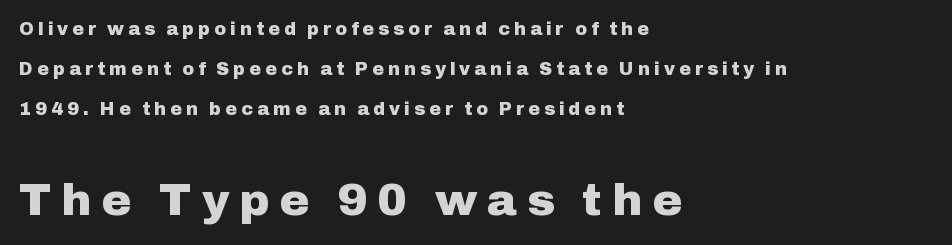
Q: Is the text bold? A: Yes.
Q: Is the text italic (slanted)? A: No, it is upright.
Q: Is the typeface a serif or a sans-serif typeface? A: Sans-serif.
Q: Is the text underlined? A: No.
Q: How is the paragraph aligned? A: Left-aligned.
Q: Is the spacing between letters normal or unusually wide? A: Unusually wide.
Q: Is the spacing between lines tight, normal or loose? A: Loose.
Q: Which block of text is set in a larger size, the first (top) or the second (bottom)? A: The second (bottom) one.
Q: Width (condensed, normal, or wide)? A: Normal.
Q: Stroke contrast? A: Low.
Q: x-height? A: Medium.
Q: Monospaced? A: No.
